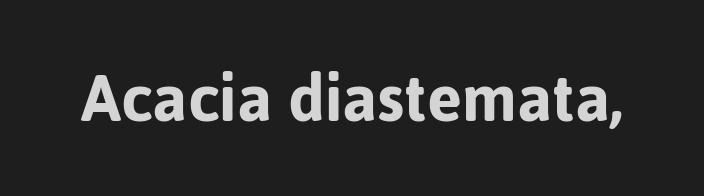
Q: Is the text italic (slanted)? A: No, it is upright.
Q: Is the typeface a serif or a sans-serif typeface? A: Sans-serif.
Q: Is the text underlined? A: No.
Q: Is the spacing between letters normal or unusually wide? A: Normal.
Q: Width (condensed, normal, or wide)? A: Normal.
Q: Stroke contrast? A: Low.
Q: x-height? A: Medium.
Q: Monospaced? A: No.
